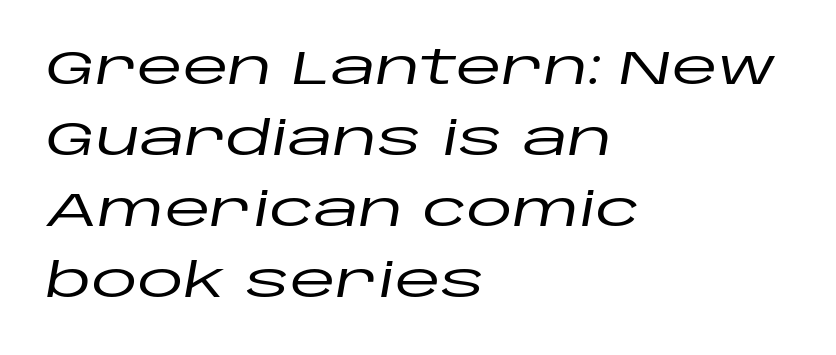
The zone under the glyphs is completely vacant. Left-aligned paragraph, ragged on the right. This sample keeps an unexceptional amount of space between lines. Character widths vary here, with narrow letters taking less room than wide ones. Observe the ordinary spacing: letters are neighbours, not strangers. Slant detected: the letters are inclined.
